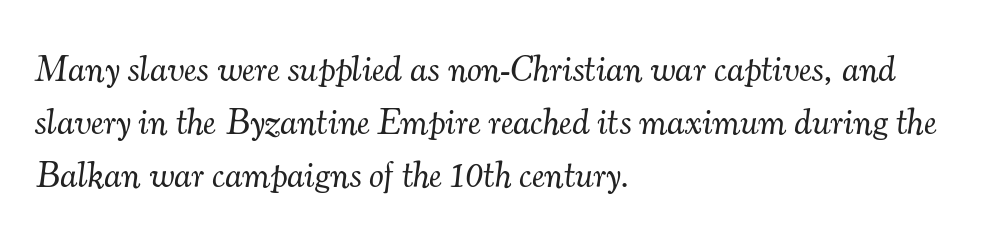
Teacher's note: observe the even left margin — that is flush-left alignment. Old-style or modern, the face here clearly has serifs. Compared with typical paragraphs, the rows here are spaced about the same. The font sits on the lighter half of the weight spectrum, regular included.
